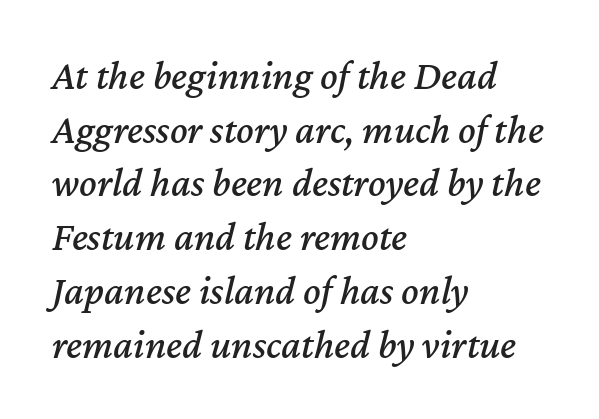
The image shows 41 px text type, italic (leaning right); set left-aligned, normal line spacing (1.31x), normal letter spacing, not underlined; medium stroke contrast and a medium x-height.
